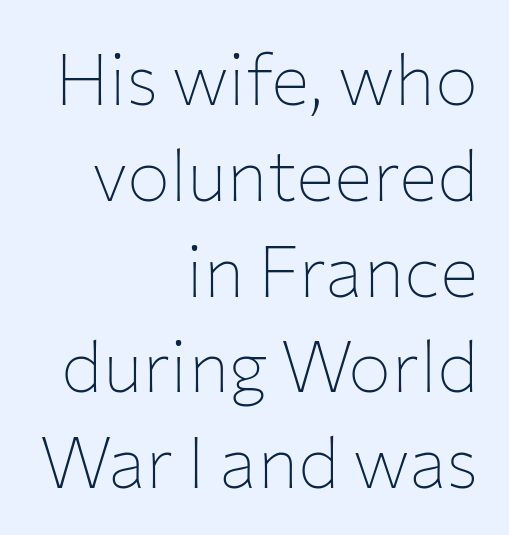
{"serif": "no", "italic": "no", "bold": "no", "weight": "thin", "width": "normal", "stroke_contrast": "low", "x_height": "medium", "monospaced": "no", "underline": "no", "align": "right", "line_spacing": "normal", "line_spacing_ratio": 1.33, "letter_spacing": "normal", "letter_spacing_em": 0.0, "glyph_px": 72}
